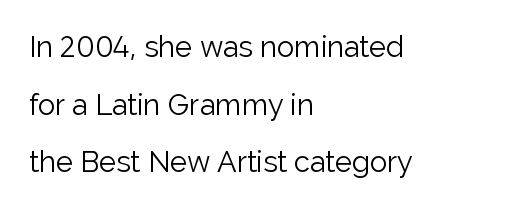
The image shows 29 px light sans-serif type, upright; set left-aligned, loose line spacing (1.99x), normal letter spacing, not underlined; low stroke contrast and a medium x-height.
